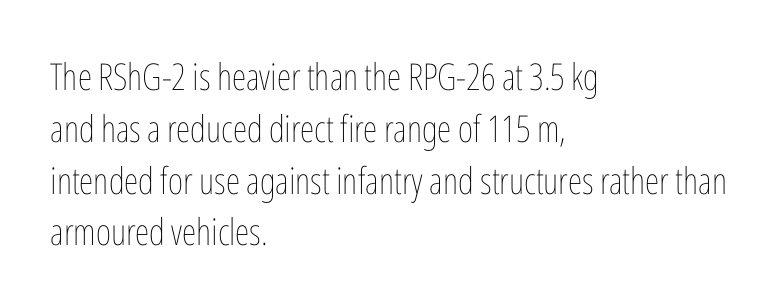
Q: Is the text bold? A: No.
Q: Is the text italic (slanted)? A: No, it is upright.
Q: Is the text underlined? A: No.
Q: How is the paragraph aligned? A: Left-aligned.
Q: Is the spacing between letters normal or unusually wide? A: Normal.
Q: Is the spacing between lines tight, normal or loose? A: Normal.
Q: Width (condensed, normal, or wide)? A: Condensed.
Q: Stroke contrast? A: Low.
Q: x-height? A: Medium.
Q: Monospaced? A: No.
